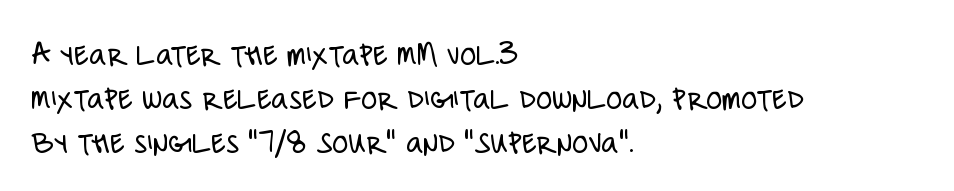
The image shows 33 px light, condensed sans-serif type, upright; set left-aligned, normal line spacing (1.34x), normal letter spacing, not underlined; low stroke contrast and a large x-height.
